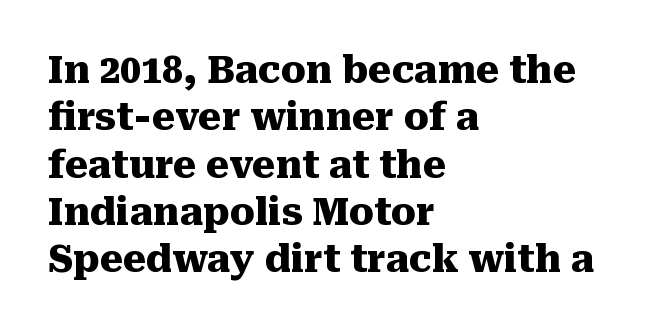
The image shows 37 px heavy serif type, upright; set left-aligned, normal line spacing (1.28x), normal letter spacing, not underlined; medium stroke contrast and a medium x-height.
